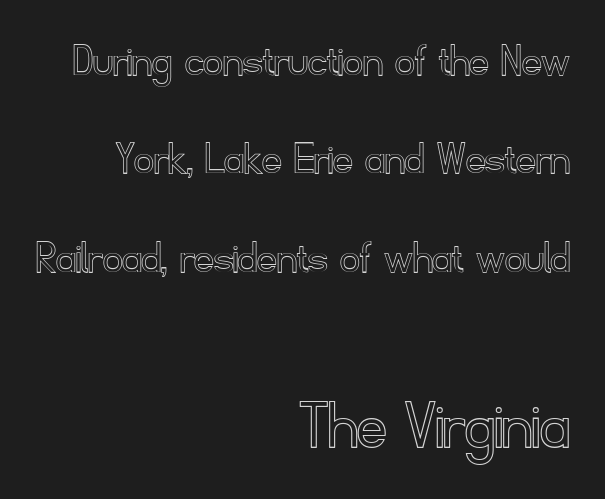
Whoever set this chose breathing room over compactness in the vertical rhythm. Words appear dense and cohesive because spacing is normal. Descender tails drop into unmarked territory. A typesetter would call this proportional, since set widths differ per character. A roman cut, with each character standing at attention.
